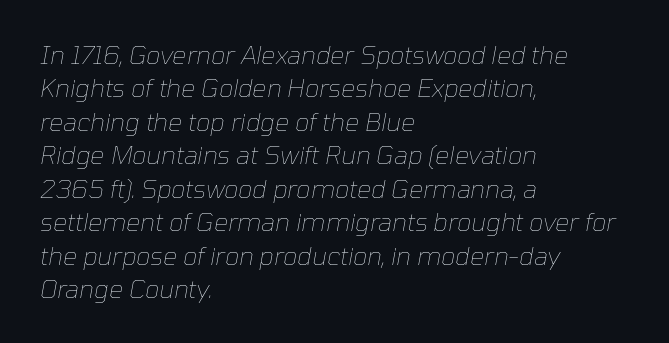
Short note: letters normally spaced. Regular leading. The paragraph has a hard left edge and a soft right edge. The passage shown is not bold in any degree. The text carries the slant typical of an italic or oblique font. The glyphs are unaccompanied by any horizontal stroke below them.
